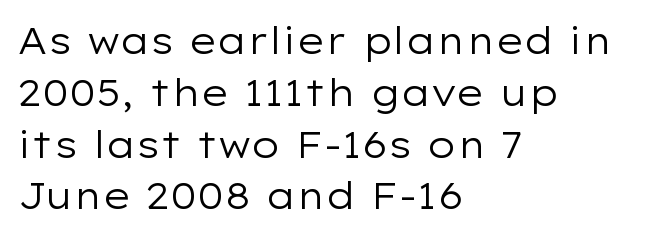
{"serif": "no", "italic": "no", "bold": "no", "weight": "regular", "width": "wide", "stroke_contrast": "low", "x_height": "medium", "monospaced": "no", "underline": "no", "align": "left", "line_spacing": "normal", "line_spacing_ratio": 1.4, "letter_spacing": "normal", "letter_spacing_em": 0.0, "glyph_px": 37}
